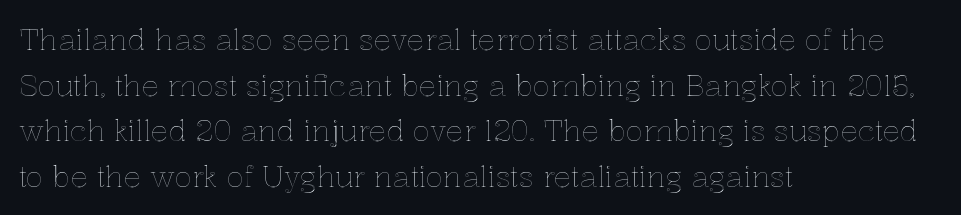
The setting favours the left margin, as ordinary paragraphs usually do. Descenders are the only things crossing below the line. Tall strokes in this sample are plumb rather than angled. The lines sit at an ordinary, default distance from one another. Look at the tracking — it's just the regular setting, nothing added.
